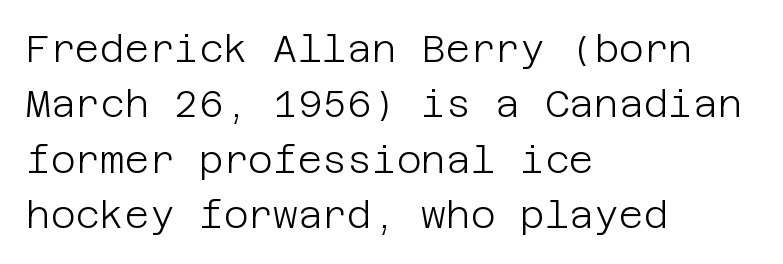
{"serif": "no", "italic": "no", "bold": "no", "weight": "light", "width": "normal", "stroke_contrast": "low", "x_height": "large", "underline": "no", "align": "left", "line_spacing": "normal", "line_spacing_ratio": 1.46, "letter_spacing": "normal", "letter_spacing_em": 0.0, "glyph_px": 38}
